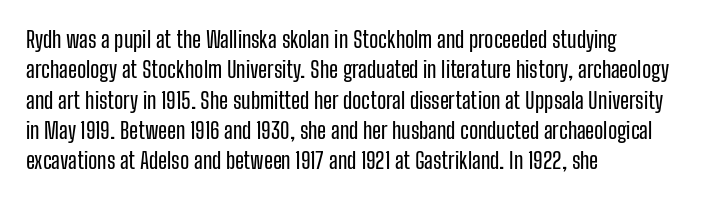
Q: Is the text italic (slanted)? A: No, it is upright.
Q: Is the text underlined? A: No.
Q: How is the paragraph aligned? A: Left-aligned.
Q: Is the spacing between letters normal or unusually wide? A: Normal.
Q: Is the spacing between lines tight, normal or loose? A: Normal.
